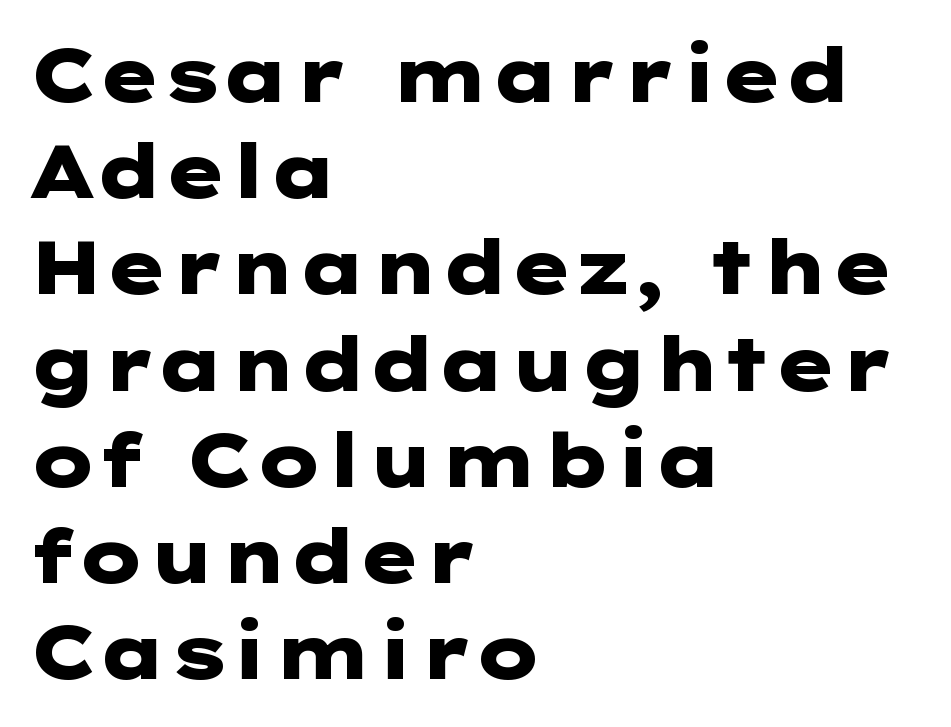
The image shows 74 px heavy, wide sans-serif type, upright; set left-aligned, normal line spacing (1.3x), normal letter spacing, not underlined; low stroke contrast and a medium x-height.
